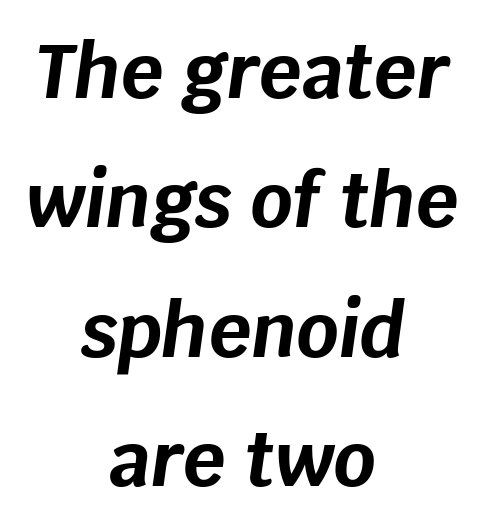
Does extra space separate the letters? No, they use regular spacing. Layout note: lines centered. Typographic density is high because the face is bold. These lines were composed using italics. These lines are rendered in a variable-pitch font. No word sits above an underline.
